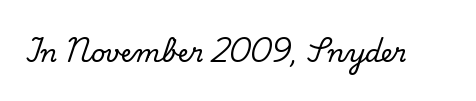
{"underline": "no", "letter_spacing": "normal", "letter_spacing_em": 0.0, "glyph_px": 25}
